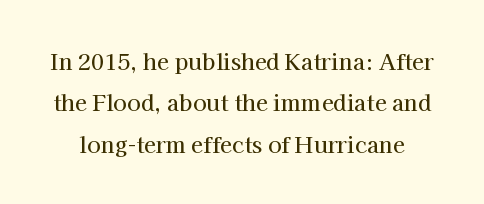
Q: Is the text italic (slanted)? A: No, it is upright.
Q: Is the text underlined? A: No.
Q: Is the spacing between letters normal or unusually wide? A: Normal.
